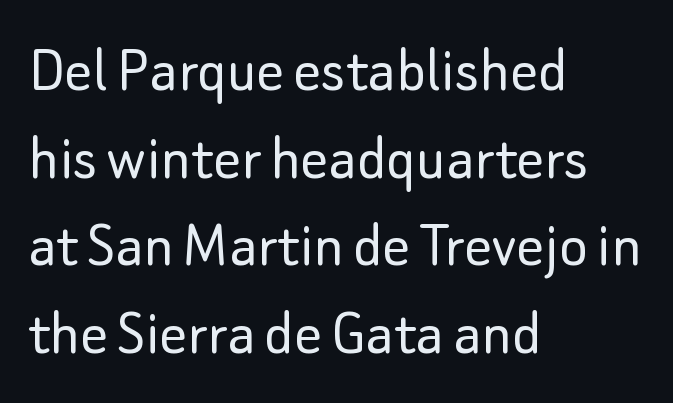
The image shows 68 px light sans-serif type, upright; set left-aligned, normal line spacing (1.29x), normal letter spacing, not underlined; low stroke contrast and a small x-height.
